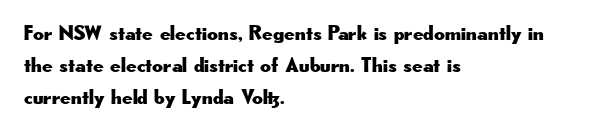
{"italic": "no", "underline": "no", "align": "left", "line_spacing": "normal", "line_spacing_ratio": 1.52, "letter_spacing": "normal", "letter_spacing_em": 0.0, "glyph_px": 21}
